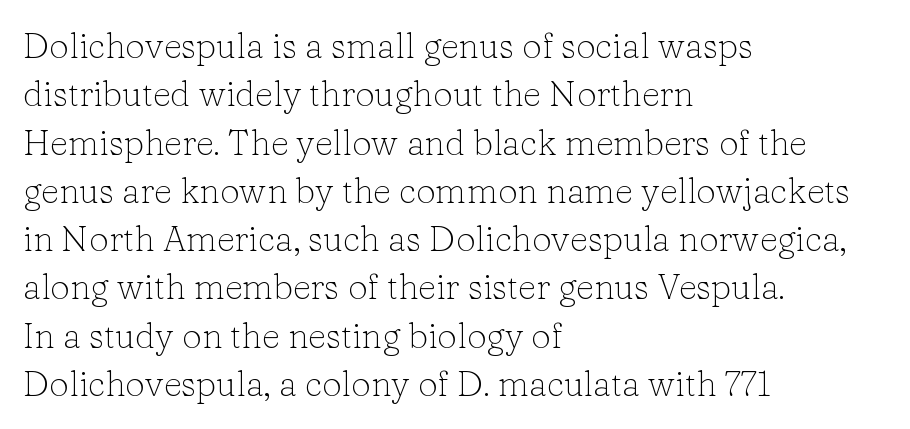
The image shows 35 px light serif type, upright; set left-aligned, normal line spacing (1.38x), normal letter spacing, not underlined; low stroke contrast and a medium x-height.
